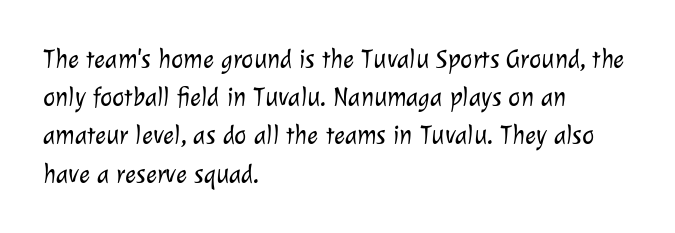
Unmarked baselines from the first word to the last. Each word holds together tightly as a unit, with standard inter-letter gaps. What's the leading like? Ordinary, nothing unusual. Unbolded letterforms with no extra heft.
